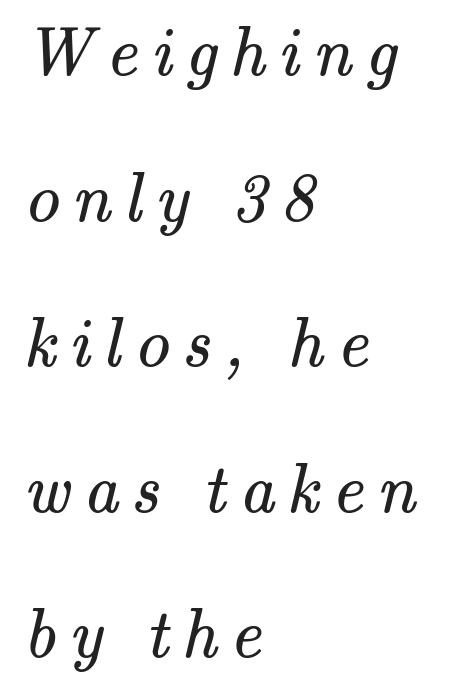
Typeset ragged right — the left edge is the straight one. Looks like regular typesetting: each glyph gets only the width it needs. Font category for this specimen: serif. Check the space under the baseline: it is left empty. Compared with a typical body face, this is equally light or lighter still. The space between consecutive lines is lavish.
